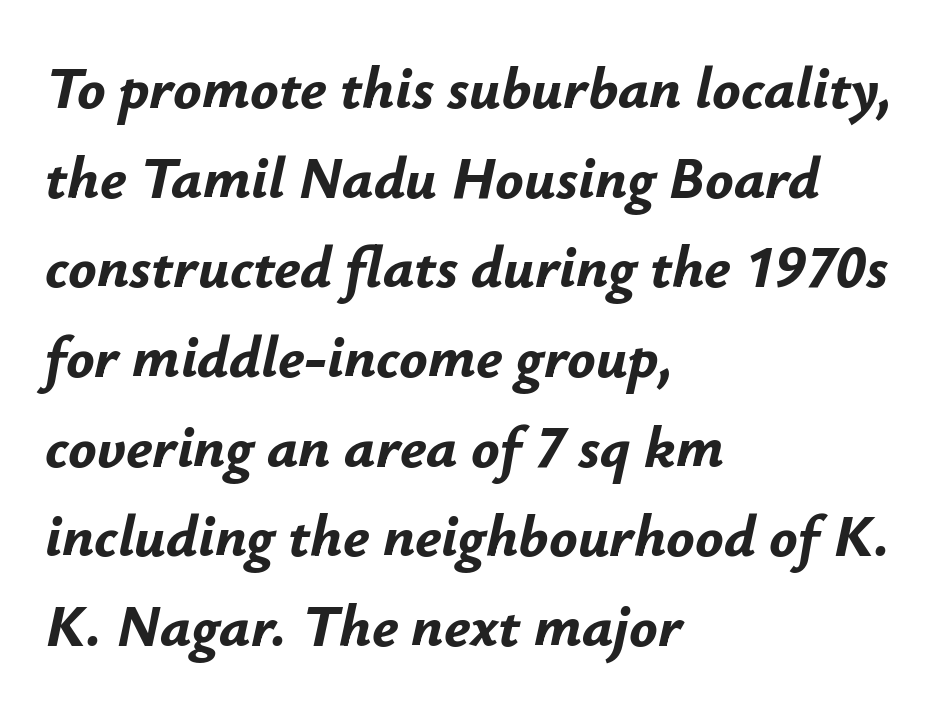
Q: Is the text bold? A: Yes.
Q: Is the text italic (slanted)? A: Yes, it leans right by about 12 degrees.
Q: Is the text underlined? A: No.
Q: How is the paragraph aligned? A: Left-aligned.
Q: Is the spacing between letters normal or unusually wide? A: Normal.
Q: Is the spacing between lines tight, normal or loose? A: Normal.
Q: Width (condensed, normal, or wide)? A: Normal.
Q: Stroke contrast? A: Low.
Q: x-height? A: Small.
Q: Monospaced? A: No.
